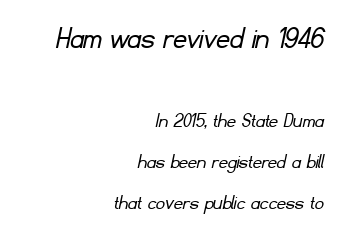
Q: Is the text bold? A: No.
Q: Is the typeface a serif or a sans-serif typeface? A: Sans-serif.
Q: Is the text underlined? A: No.
Q: How is the paragraph aligned? A: Right-aligned.
Q: Is the spacing between letters normal or unusually wide? A: Normal.
Q: Which block of text is set in a larger size, the first (top) or the second (bottom)? A: The first (top) one.
Q: Width (condensed, normal, or wide)? A: Normal.
Q: Stroke contrast? A: Low.
Q: x-height? A: Small.
Q: Monospaced? A: No.
